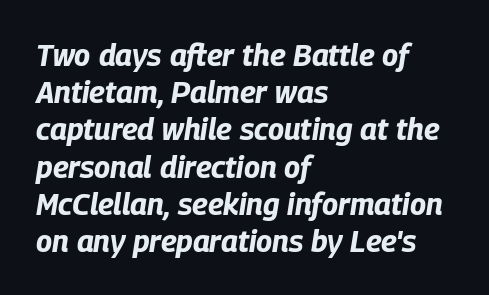
Proportional: the letters do not fall into vertical columns. A clean baseline with only descenders dipping below it. The compositor pushed each line to the left boundary. Each glyph is drawn with heavy, bold strokes. The face used here has a pronounced slope to its letters. Characters follow at the spacing the type designer built in.
